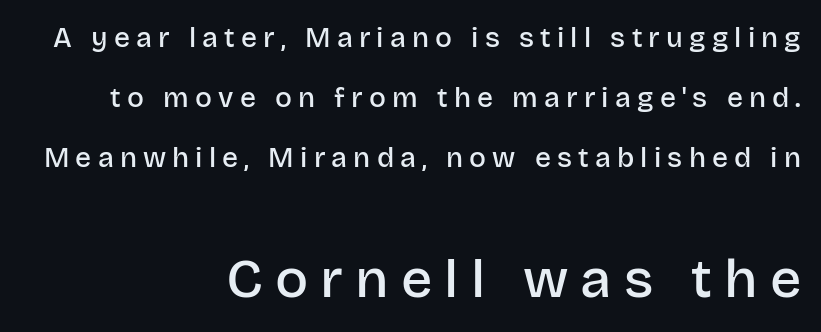
{"serif": "no", "italic": "no", "bold": "semi", "weight": "semibold", "width": "normal", "stroke_contrast": "low", "x_height": "large", "monospaced": "no", "underline": "no", "align": "right", "line_spacing": "loose", "line_spacing_ratio": 2.15, "letter_spacing": "wide", "letter_spacing_em": 0.22, "larger_block": "second", "size_ratio": 1.96, "glyph_px": 55}
